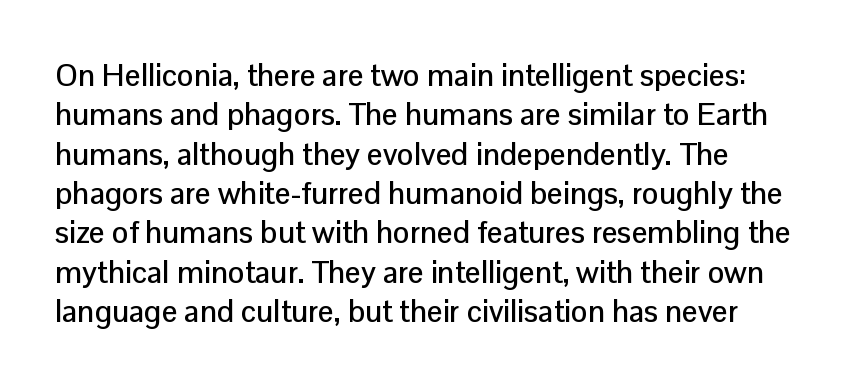
The image shows 31 px sans-serif type, upright; set left-aligned, normal line spacing (1.27x), normal letter spacing, not underlined; low stroke contrast and a medium x-height.
